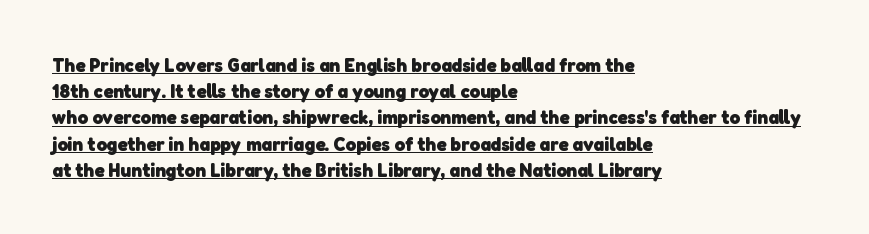
The image shows 20 px bold type; set left-aligned, normal line spacing (1.31x), normal letter spacing, underlined.
